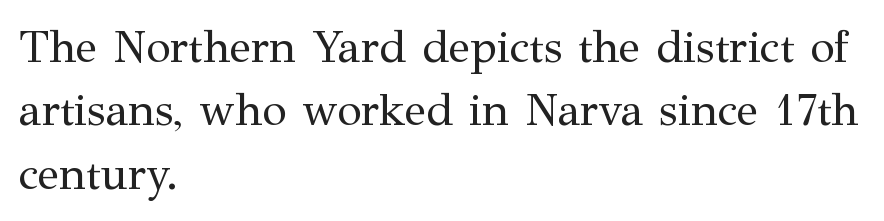
Q: Is the text bold? A: No.
Q: Is the text italic (slanted)? A: No, it is upright.
Q: Is the typeface a serif or a sans-serif typeface? A: Serif.
Q: Is the text underlined? A: No.
Q: How is the paragraph aligned? A: Left-aligned.
Q: Is the spacing between letters normal or unusually wide? A: Normal.
Q: Is the spacing between lines tight, normal or loose? A: Normal.
Q: Width (condensed, normal, or wide)? A: Normal.
Q: Stroke contrast? A: Medium.
Q: x-height? A: Medium.
Q: Monospaced? A: No.
